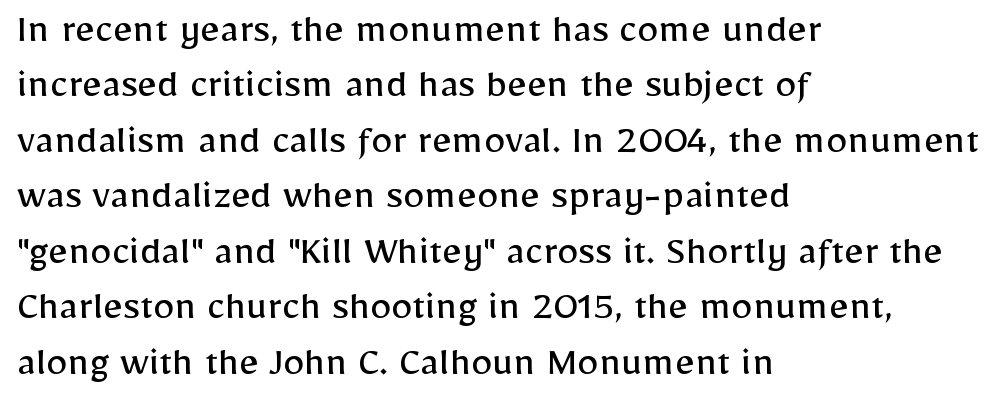
Q: Is the text bold? A: No.
Q: Is the text italic (slanted)? A: No, it is upright.
Q: Is the typeface a serif or a sans-serif typeface? A: Sans-serif.
Q: Is the text underlined? A: No.
Q: How is the paragraph aligned? A: Left-aligned.
Q: Is the spacing between letters normal or unusually wide? A: Normal.
Q: Is the spacing between lines tight, normal or loose? A: Normal.
Q: Width (condensed, normal, or wide)? A: Normal.
Q: Stroke contrast? A: Low.
Q: x-height? A: Medium.
Q: Monospaced? A: No.
